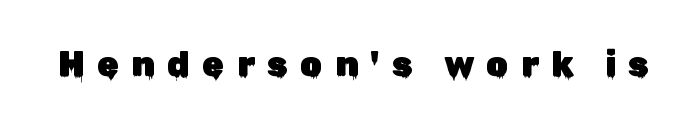
{"serif": "no", "italic": "no", "width": "normal", "stroke_contrast": "low", "x_height": "medium", "monospaced": "no", "underline": "no", "letter_spacing": "wide", "letter_spacing_em": 0.35, "glyph_px": 35}
